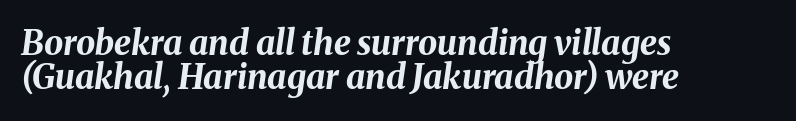
Character widths vary here, with narrow letters taking less room than wide ones. Check under the words: just untouched page. A student would call this left alignment; a typographer would say flush left, rag right. Its strokes are broad and dark, the hallmark of bold type. The space between consecutive lines is stingy. Compared with typical body copy, the letter spacing here is the same.
